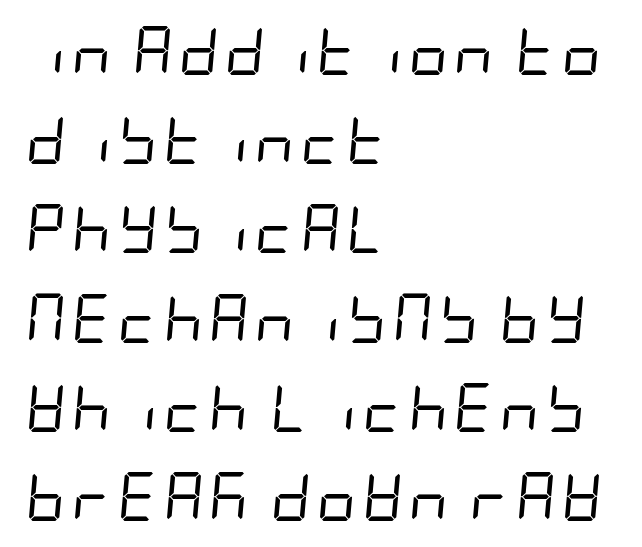
Casual observation: everything's shoved over to the left. Descender tails drop into unmarked territory. Vertical stems look standard width or narrower in stroke. Italic? Definitely — the glyphs are oblique.
